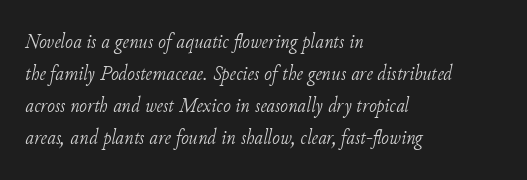
Each word holds together tightly as a unit, with standard inter-letter gaps. The lines sit at an ordinary, default distance from one another. Where is the straight margin? On the left. Stems and bowls with no extra thickness — not bold.
